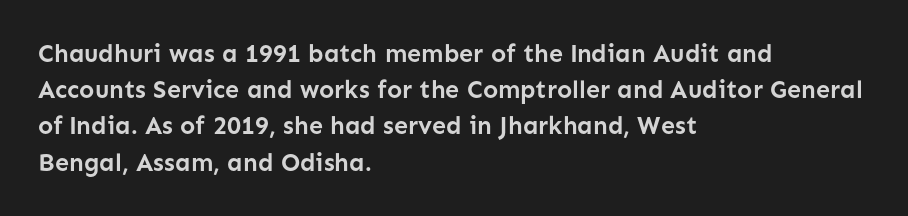
Q: Is the text bold? A: Yes.
Q: Is the text italic (slanted)? A: No, it is upright.
Q: Is the text underlined? A: No.
Q: How is the paragraph aligned? A: Left-aligned.
Q: Is the spacing between letters normal or unusually wide? A: Normal.
Q: Is the spacing between lines tight, normal or loose? A: Normal.
